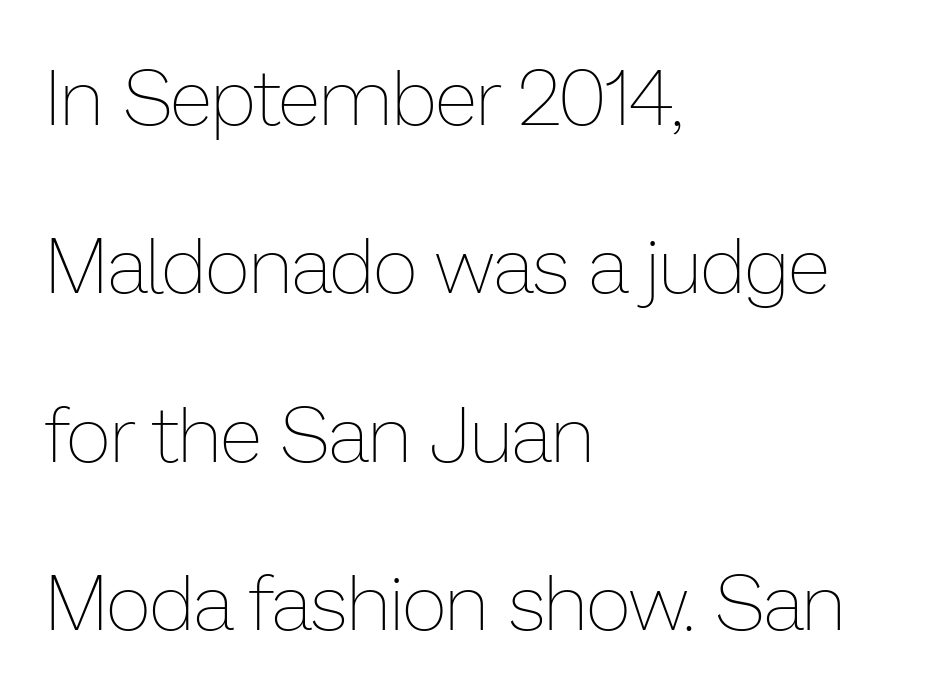
{"italic": "no", "bold": "no", "weight": "thin", "width": "normal", "stroke_contrast": "low", "x_height": "medium", "monospaced": "no", "underline": "no", "align": "left", "line_spacing": "loose", "line_spacing_ratio": 2.16, "letter_spacing": "normal", "letter_spacing_em": 0.0, "glyph_px": 78}
